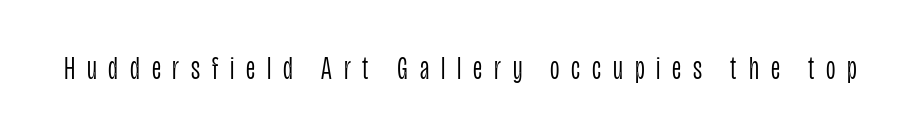
These lines were composed using upright roman letters. The words here are not underlined. Each letter's strokes conclude bluntly, with no projecting serifs. Tracking here is generous; glyphs stand well apart from one another. The rendering uses natural spacing where letterforms have individual widths. Weight: in the light-to-regular range.
